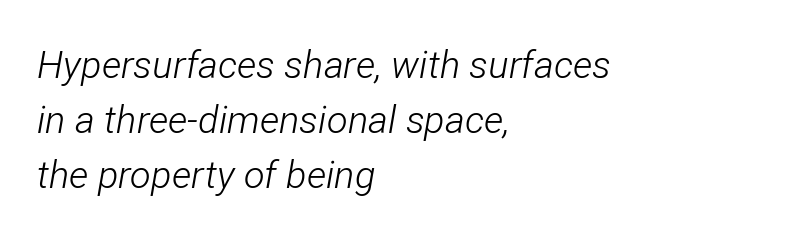
{"italic": "yes", "lean": "right", "slant_degrees": 12, "bold": "no", "weight": "light", "width": "condensed", "stroke_contrast": "low", "x_height": "medium", "monospaced": "no", "underline": "no", "align": "left", "line_spacing": "normal", "line_spacing_ratio": 1.45, "letter_spacing": "normal", "letter_spacing_em": 0.0, "glyph_px": 38}
